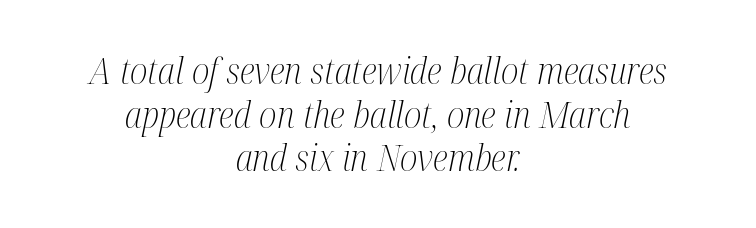
Q: Is the text bold? A: No.
Q: Is the text italic (slanted)? A: Yes, it leans right by about 12 degrees.
Q: Is the typeface a serif or a sans-serif typeface? A: Serif.
Q: Is the text underlined? A: No.
Q: How is the paragraph aligned? A: Centered.
Q: Is the spacing between letters normal or unusually wide? A: Normal.
Q: Width (condensed, normal, or wide)? A: Condensed.
Q: Stroke contrast? A: Medium.
Q: x-height? A: Medium.
Q: Monospaced? A: No.
